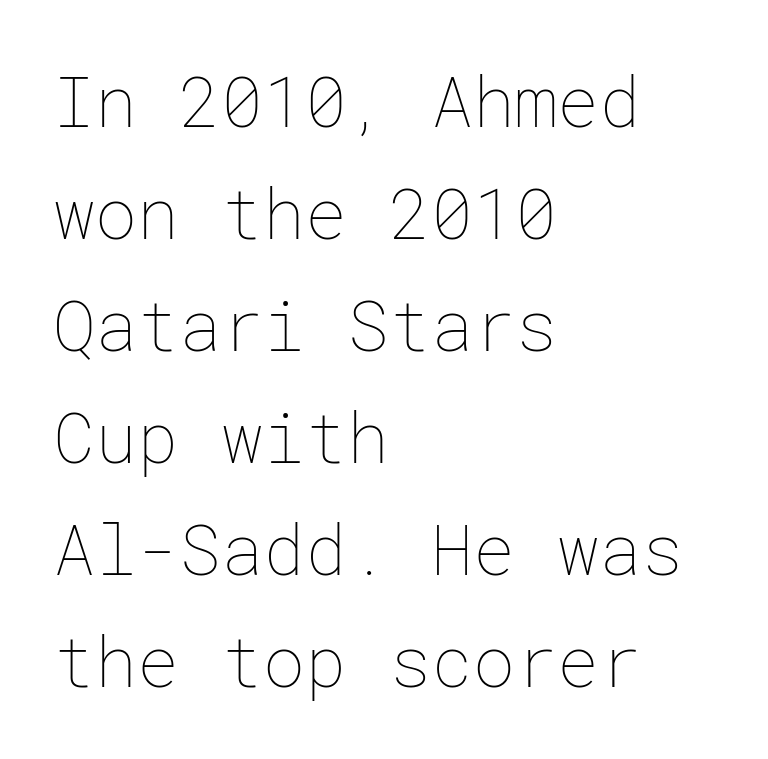
Q: Is the text bold? A: No.
Q: Is the text italic (slanted)? A: No, it is upright.
Q: Is the text underlined? A: No.
Q: How is the paragraph aligned? A: Left-aligned.
Q: Is the spacing between letters normal or unusually wide? A: Normal.
Q: Is the spacing between lines tight, normal or loose? A: Normal.
Q: Width (condensed, normal, or wide)? A: Normal.
Q: Stroke contrast? A: Low.
Q: x-height? A: Medium.
